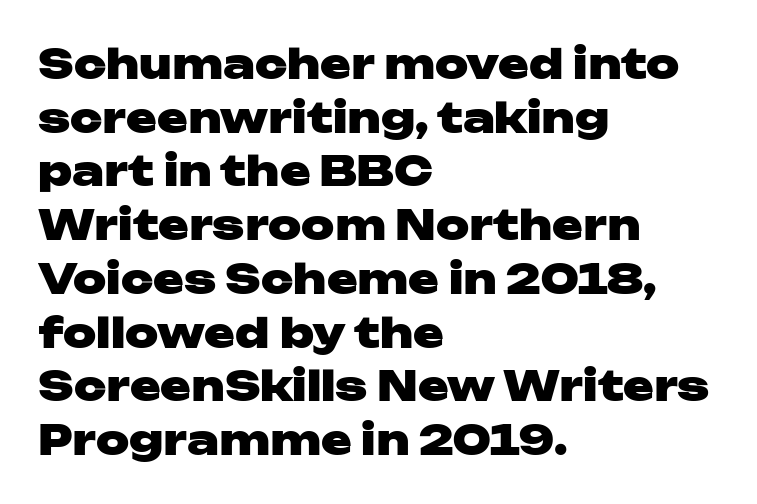
{"serif": "no", "italic": "no", "bold": "yes", "weight": "heavy", "width": "wide", "stroke_contrast": "low", "x_height": "medium", "monospaced": "no", "underline": "no", "align": "left", "line_spacing": "normal", "line_spacing_ratio": 1.31, "letter_spacing": "normal", "letter_spacing_em": 0.0, "glyph_px": 41}
